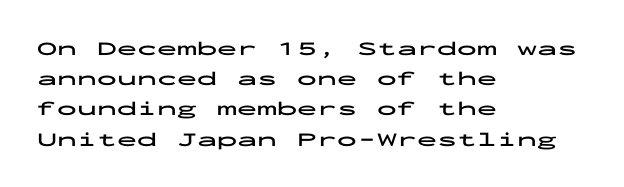
{"italic": "no", "bold": "yes", "underline": "no", "align": "left", "line_spacing": "normal", "line_spacing_ratio": 1.51, "letter_spacing": "normal", "letter_spacing_em": 0.0, "glyph_px": 20}
